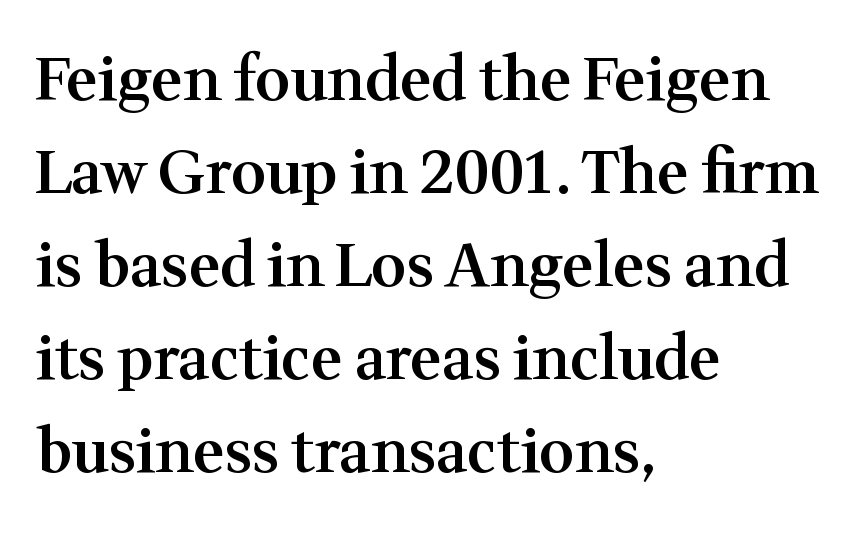
Q: Is the text bold? A: Semi-bold.
Q: Is the text italic (slanted)? A: No, it is upright.
Q: Is the typeface a serif or a sans-serif typeface? A: Serif.
Q: Is the text underlined? A: No.
Q: How is the paragraph aligned? A: Left-aligned.
Q: Is the spacing between letters normal or unusually wide? A: Normal.
Q: Is the spacing between lines tight, normal or loose? A: Normal.
Q: Width (condensed, normal, or wide)? A: Normal.
Q: Stroke contrast? A: Medium.
Q: x-height? A: Medium.
Q: Monospaced? A: No.
